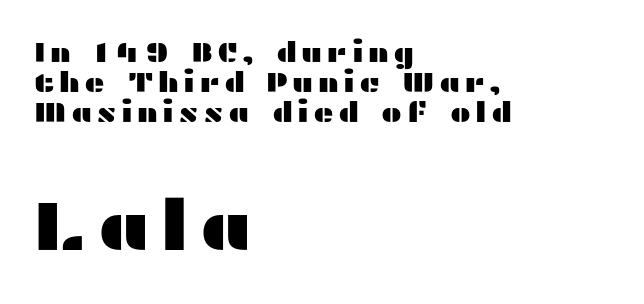
The image shows 70 px wide sans-serif type, upright; set left-aligned, tight line spacing (1.08x), not underlined; the second (bottom) block is 2.5x larger; medium stroke contrast and a medium x-height.
